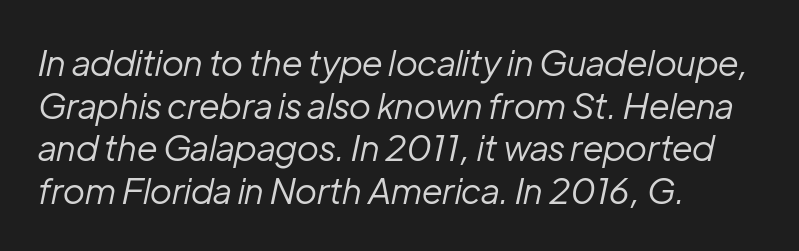
{"italic": "yes", "lean": "right", "slant_degrees": 12, "bold": "no", "weight": "regular", "width": "normal", "stroke_contrast": "low", "x_height": "medium", "monospaced": "no", "underline": "no", "align": "left", "line_spacing_ratio": 1.22, "letter_spacing": "normal", "letter_spacing_em": 0.0, "glyph_px": 35}
